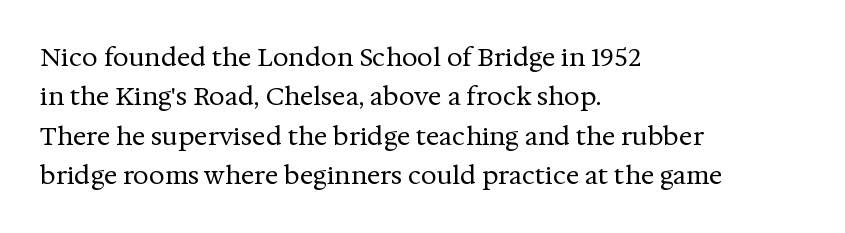
The image shows 25 px text type, upright; set left-aligned, normal line spacing (1.58x), normal letter spacing, not underlined.
